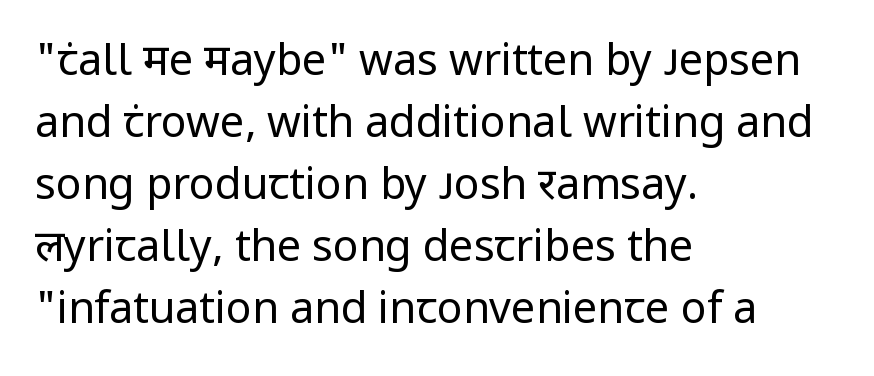
Q: Is the text bold? A: No.
Q: Is the text italic (slanted)? A: No, it is upright.
Q: Is the typeface a serif or a sans-serif typeface? A: Sans-serif.
Q: Is the text underlined? A: No.
Q: How is the paragraph aligned? A: Left-aligned.
Q: Is the spacing between letters normal or unusually wide? A: Normal.
Q: Is the spacing between lines tight, normal or loose? A: Normal.
Q: Width (condensed, normal, or wide)? A: Normal.
Q: Stroke contrast? A: Low.
Q: x-height? A: Medium.
Q: Monospaced? A: No.
